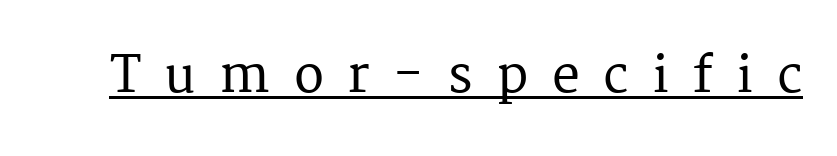
Do the characters align in a grid? No, the font is proportional. Serifs: yes, visible at the terminals of the letterforms. Substantial extra tracking has been applied to these lines. Check the space under the baseline: a stroke is drawn there. The axis of the letterforms is exactly vertical.
